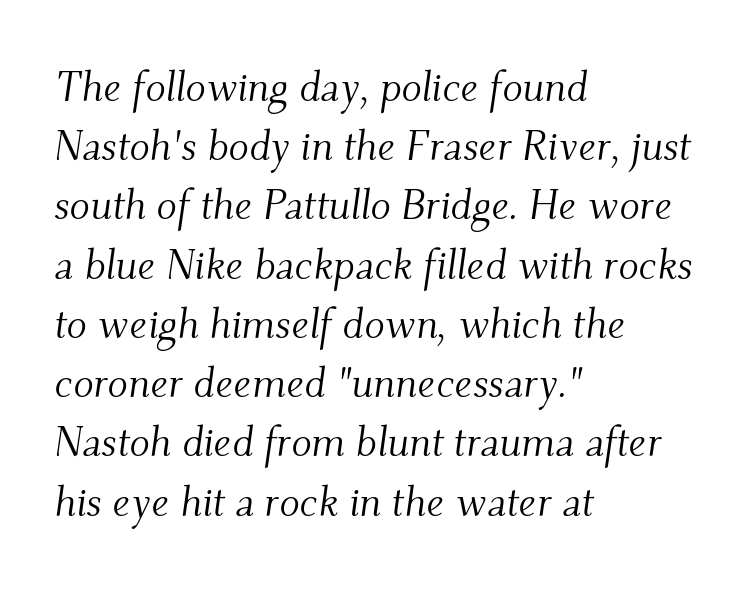
{"serif": "yes", "italic": "yes", "lean": "right", "slant_degrees": 9, "bold": "no", "weight": "light", "width": "normal", "stroke_contrast": "medium", "x_height": "small", "monospaced": "no", "underline": "no", "align": "left", "line_spacing": "normal", "line_spacing_ratio": 1.41, "letter_spacing": "normal", "letter_spacing_em": 0.0, "glyph_px": 42}
